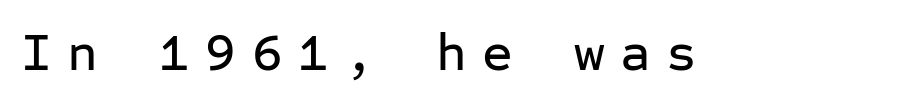
The image shows 53 px sans-serif type, upright, monospaced; set unusually wide letter spacing (+0.29 em), not underlined; low stroke contrast and a medium x-height.
